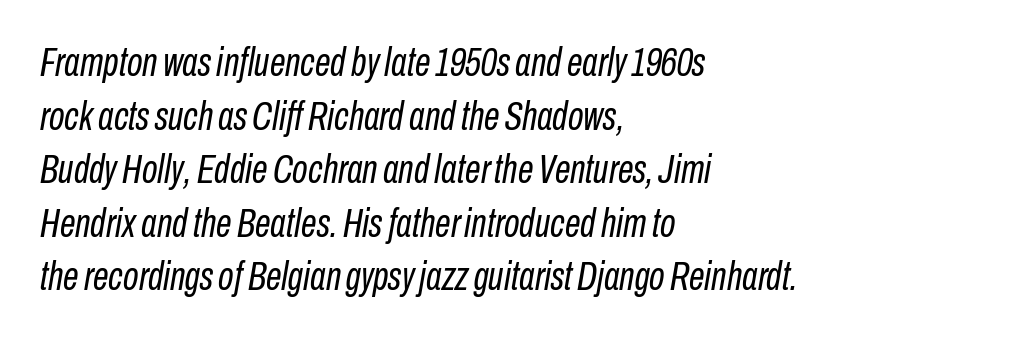
The image shows 40 px regular-weight, condensed type, italic (leaning right); set left-aligned, normal line spacing (1.34x), normal letter spacing, not underlined; low stroke contrast and a medium x-height.
